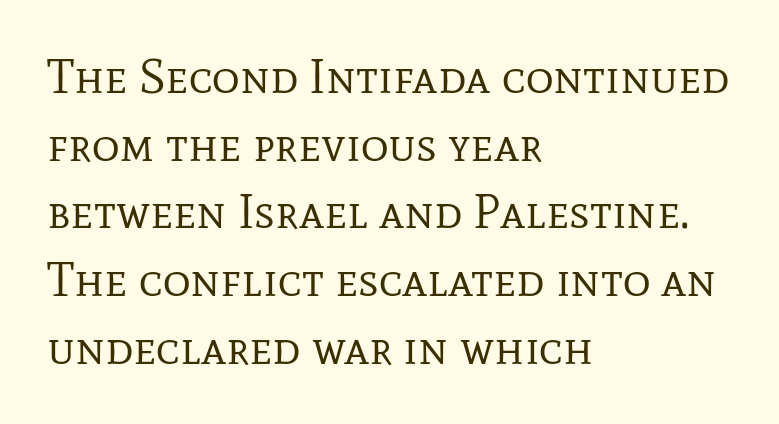
This rendering employs a face with finishing strokes, i.e., a serif. Is there much room between lines? A standard amount, neither cramped nor airy. Bold? No — there's no thickening of the strokes. You could not count columns in this text — the font is proportionally spaced. Anything drawn beneath the words? Only blank space. Line beginnings align vertically; line endings do not.
